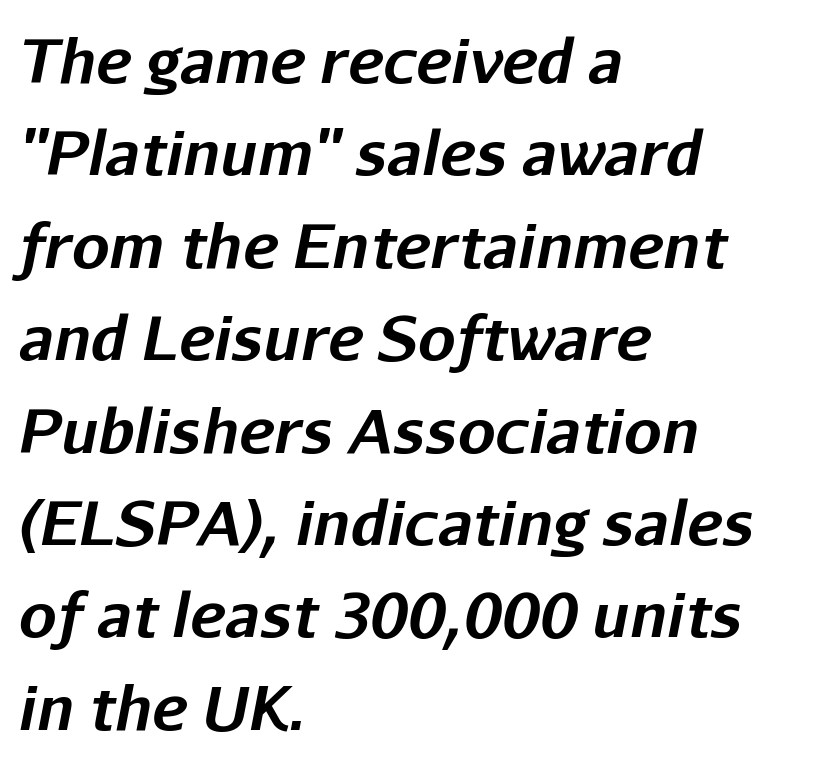
Q: Is the text bold? A: Yes.
Q: Is the text italic (slanted)? A: Yes, it leans right by about 11 degrees.
Q: Is the text underlined? A: No.
Q: How is the paragraph aligned? A: Left-aligned.
Q: Is the spacing between letters normal or unusually wide? A: Normal.
Q: Is the spacing between lines tight, normal or loose? A: Normal.
Q: Width (condensed, normal, or wide)? A: Normal.
Q: Stroke contrast? A: Low.
Q: x-height? A: Medium.
Q: Monospaced? A: No.
